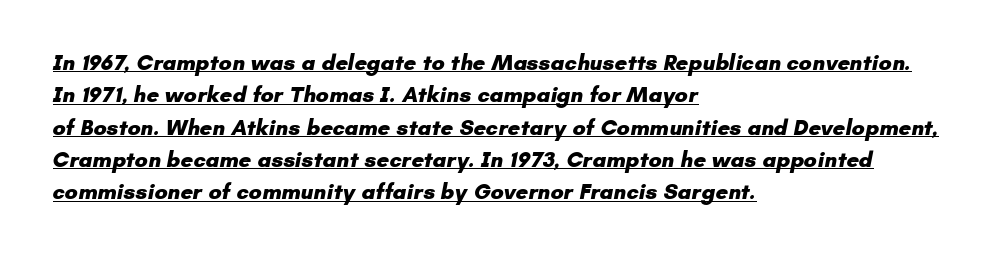
Q: Is the text bold? A: Yes.
Q: Is the text underlined? A: Yes.
Q: How is the paragraph aligned? A: Left-aligned.
Q: Is the spacing between letters normal or unusually wide? A: Normal.
Q: Is the spacing between lines tight, normal or loose? A: Normal.
